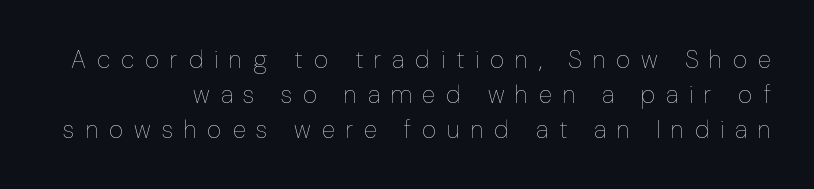
Q: Is the text bold? A: No.
Q: Is the text italic (slanted)? A: No, it is upright.
Q: Is the text underlined? A: No.
Q: How is the paragraph aligned? A: Right-aligned.
Q: Is the spacing between letters normal or unusually wide? A: Unusually wide.
Q: Is the spacing between lines tight, normal or loose? A: Normal.
